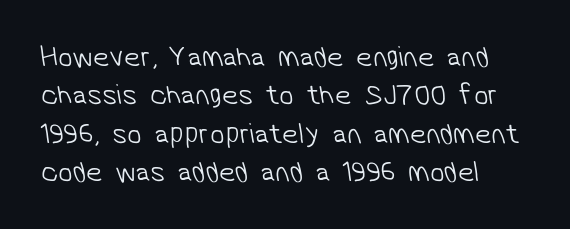
Q: Is the text bold? A: No.
Q: Is the typeface a serif or a sans-serif typeface? A: Sans-serif.
Q: Is the text underlined? A: No.
Q: Is the spacing between letters normal or unusually wide? A: Normal.
Q: Is the spacing between lines tight, normal or loose? A: Normal.
Q: Width (condensed, normal, or wide)? A: Normal.
Q: Stroke contrast? A: Low.
Q: x-height? A: Medium.
Q: Monospaced? A: No.
